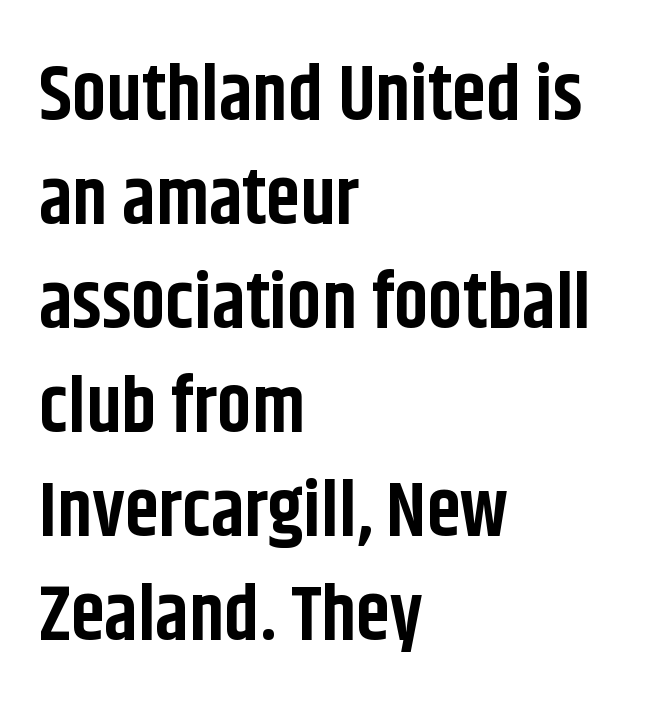
The image shows 77 px bold, condensed sans-serif type, upright; set left-aligned, normal line spacing (1.35x), normal letter spacing, not underlined; low stroke contrast and a large x-height.
